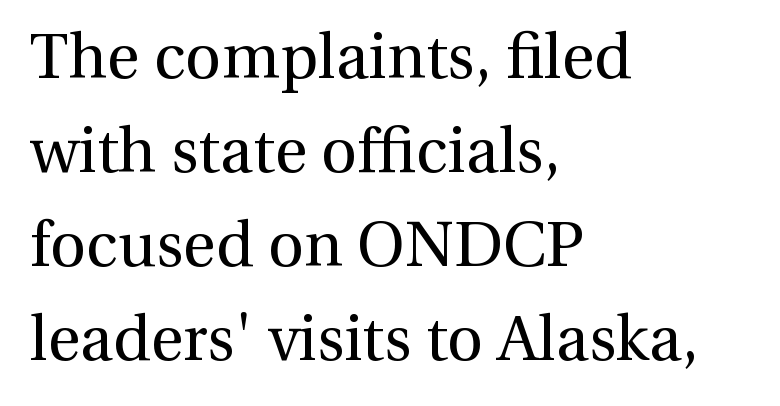
Q: Is the text bold? A: No.
Q: Is the text italic (slanted)? A: No, it is upright.
Q: Is the typeface a serif or a sans-serif typeface? A: Serif.
Q: Is the text underlined? A: No.
Q: How is the paragraph aligned? A: Left-aligned.
Q: Is the spacing between letters normal or unusually wide? A: Normal.
Q: Is the spacing between lines tight, normal or loose? A: Normal.
Q: Width (condensed, normal, or wide)? A: Normal.
Q: x-height? A: Medium.
Q: Monospaced? A: No.
